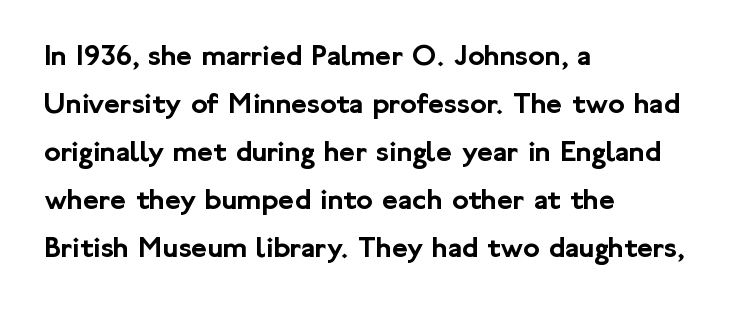
{"serif": "no", "italic": "no", "width": "normal", "stroke_contrast": "low", "x_height": "medium", "monospaced": "no", "underline": "no", "align": "left", "line_spacing": "normal", "line_spacing_ratio": 1.55, "letter_spacing": "normal", "letter_spacing_em": 0.0, "glyph_px": 31}
